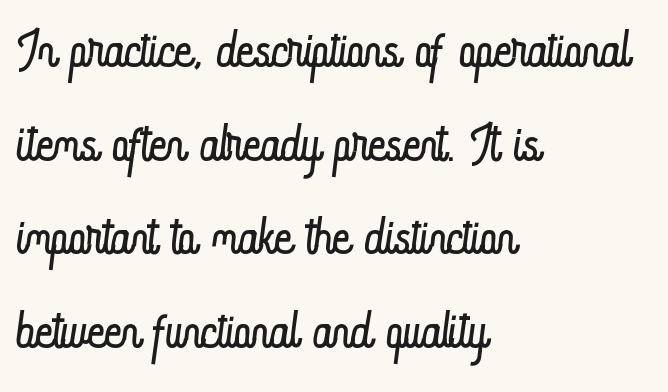
The passage is arranged the way most books set body copy — flush left. The leading is moderate, giving the passage an even texture. Think of a printed novel: that variable character pitch is what you see here. Has an underline been added? It has not.
